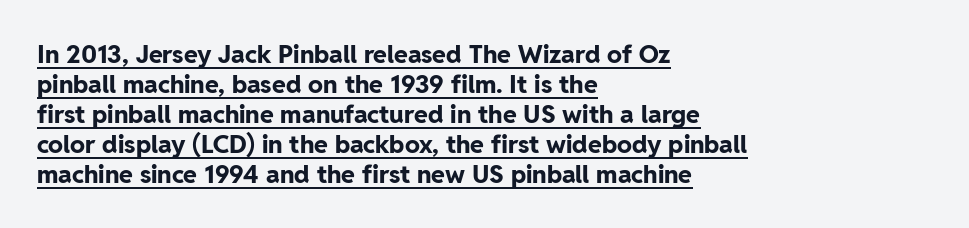
What decoration does the sample have? An underline. These words are printed bold, with thick strokes throughout. Italic? Not at all — the glyphs are vertical. Left-aligned paragraph, ragged on the right.
